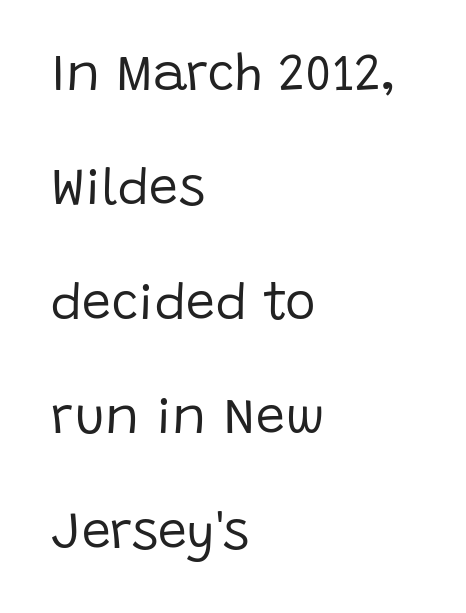
The image shows 52 px regular-weight sans-serif type, upright; set left-aligned, loose line spacing (2.2x), normal letter spacing, not underlined; low stroke contrast and a large x-height.
